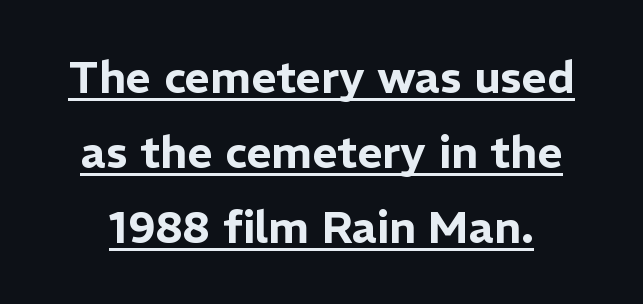
{"serif": "no", "italic": "no", "width": "normal", "stroke_contrast": "low", "x_height": "medium", "monospaced": "no", "underline": "yes", "line_spacing": "normal", "line_spacing_ratio": 1.7, "letter_spacing": "normal", "letter_spacing_em": 0.0, "glyph_px": 44}
